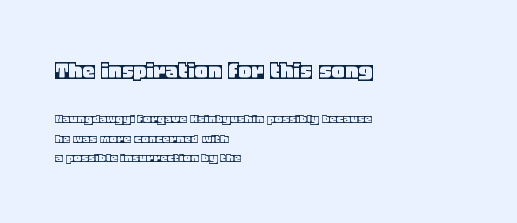
The image shows 25 px text type, upright; set left-aligned, normal line spacing (1.4x), normal letter spacing, not underlined; the first (top) block is 1.79x larger.
